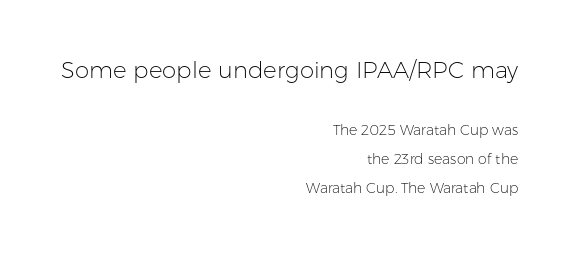
The passage shown is not underscored anywhere. Ink coverage per letter is moderate at most. Leftover space on each line is placed entirely before the opening word. The rendering shrinks the type as you move from the upper chunk to the lower.
